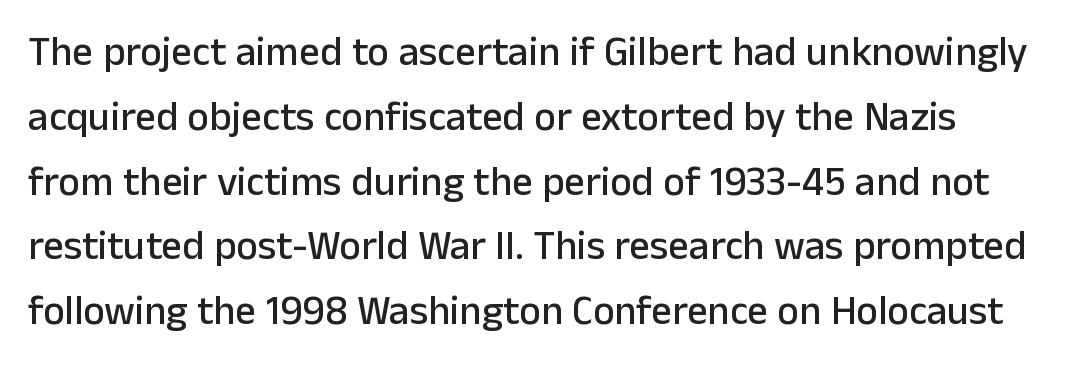
Is there much room between lines? A standard amount, neither cramped nor airy. Upright lettering throughout. The letters carry no serifs — their stems end cleanly without finishing strokes. Rule under the text: the space is simply empty. The type is set solid horizontally, with unmodified tracking.
